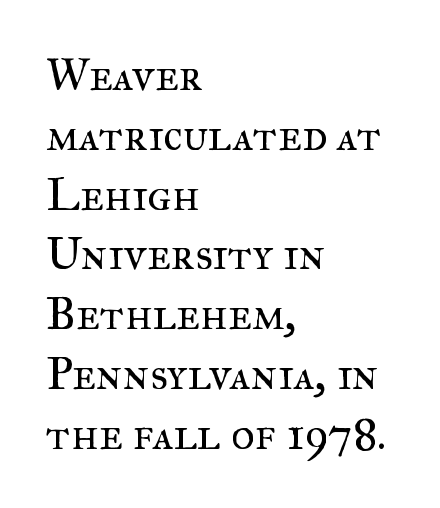
The image shows 46 px regular-weight serif type, upright; set left-aligned, normal line spacing (1.3x), normal letter spacing, not underlined; medium stroke contrast and a small x-height.
